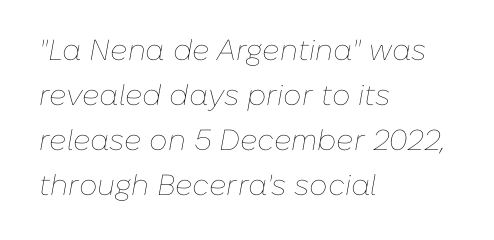
The image shows 29 px thin type, italic (leaning right); set left-aligned, normal line spacing (1.55x), normal letter spacing, not underlined; low stroke contrast and a medium x-height.
